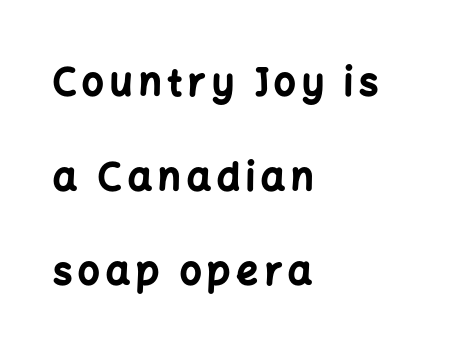
{"serif": "no", "italic": "no", "bold": "yes", "weight": "bold", "width": "normal", "stroke_contrast": "low", "x_height": "medium", "monospaced": "no", "underline": "no", "align": "left", "line_spacing": "loose", "line_spacing_ratio": 2.49, "glyph_px": 38}
